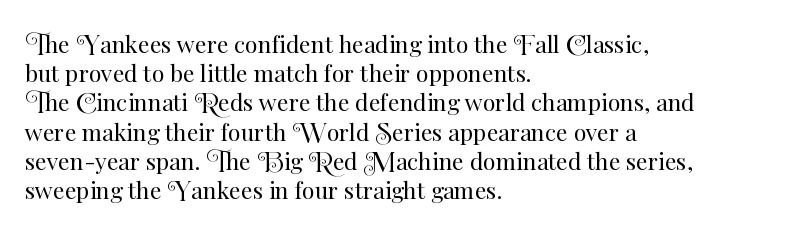
Nothing unusual about the tracking: characters are spaced as the font intends. Caption: multi-line text, flush left, ragged right. How would I describe the line gaps? Plain and ordinary. Unbolded letterforms with no extra heft.
